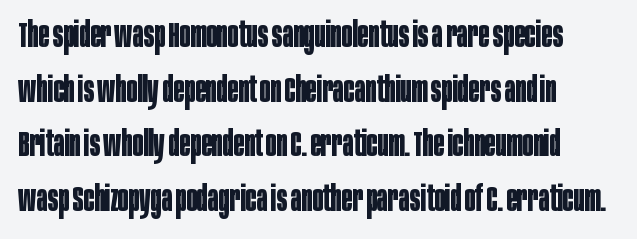
Q: Is the text bold? A: Yes.
Q: Is the text italic (slanted)? A: No, it is upright.
Q: Is the typeface a serif or a sans-serif typeface? A: Sans-serif.
Q: Is the text underlined? A: No.
Q: How is the paragraph aligned? A: Left-aligned.
Q: Is the spacing between letters normal or unusually wide? A: Normal.
Q: Is the spacing between lines tight, normal or loose? A: Normal.
Q: Width (condensed, normal, or wide)? A: Condensed.
Q: Stroke contrast? A: Low.
Q: x-height? A: Large.
Q: Monospaced? A: No.
